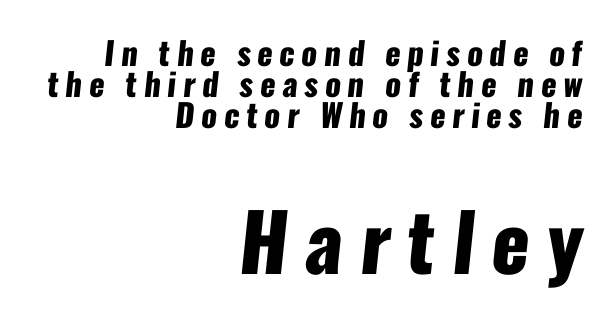
The image shows 79 px heavy, condensed sans-serif type; set right-aligned, tight line spacing (0.97x), unusually wide letter spacing (+0.21 em), not underlined; the second (bottom) block is 2.47x larger; low stroke contrast and a medium x-height.
